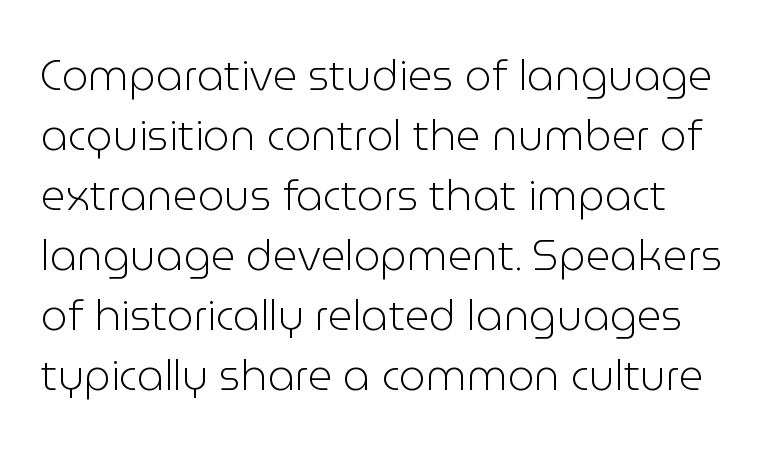
The typography opts for an upright posture over an oblique one. The passage shown has conventional tracking throughout. Summary of weight: not heavy and not bold. A bare baseline throughout the passage. Layout note: lines flush left. A typesetter would call this proportional, since set widths differ per character.
